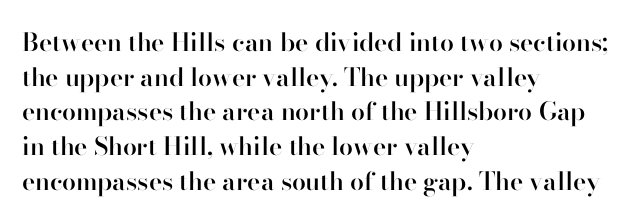
Quick note: underline off. The block of text has a typical density, with ordinary space between rows. Does the lettering tilt? It doesn't — this is upright. Characters follow at the spacing the type designer built in.
